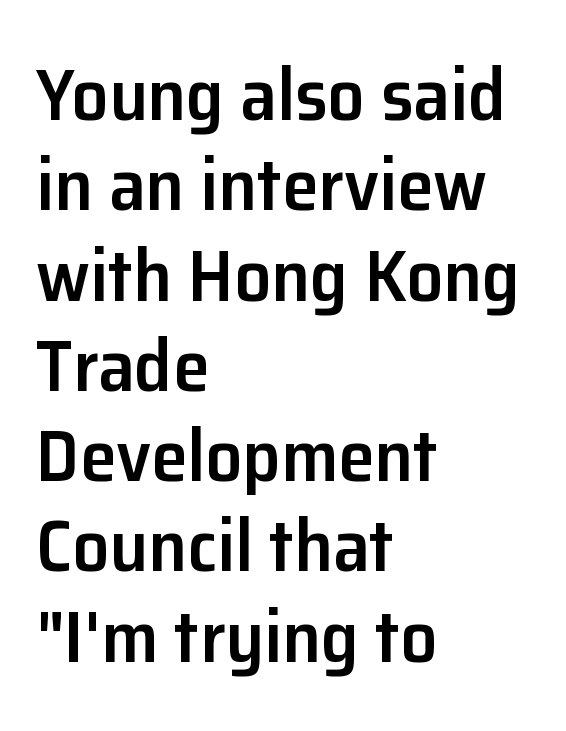
{"serif": "no", "italic": "no", "bold": "semi", "weight": "semibold", "width": "normal", "stroke_contrast": "low", "x_height": "medium", "monospaced": "no", "underline": "no", "align": "left", "line_spacing_ratio": 1.22, "letter_spacing": "normal", "letter_spacing_em": 0.0, "glyph_px": 74}
